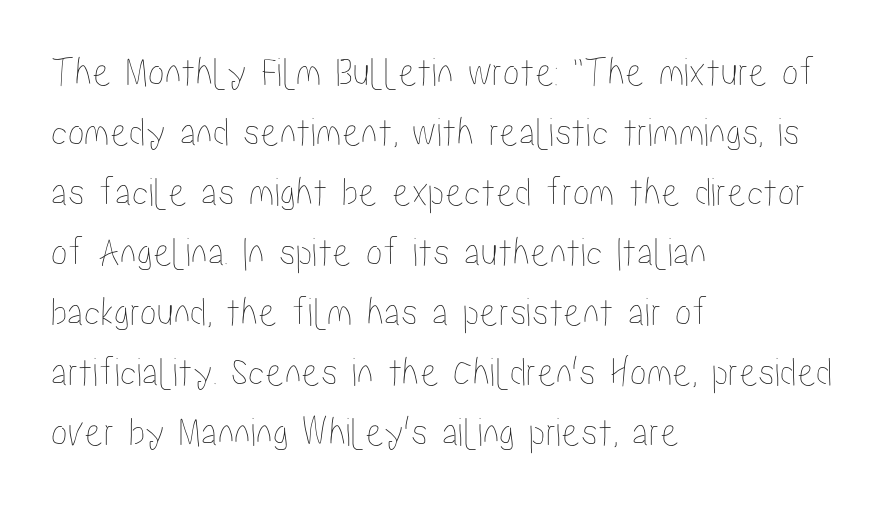
Q: Is the text italic (slanted)? A: No, it is upright.
Q: Is the text underlined? A: No.
Q: How is the paragraph aligned? A: Left-aligned.
Q: Is the spacing between letters normal or unusually wide? A: Normal.
Q: Is the spacing between lines tight, normal or loose? A: Normal.
Q: Width (condensed, normal, or wide)? A: Condensed.
Q: Stroke contrast? A: Low.
Q: x-height? A: Medium.
Q: Monospaced? A: No.
